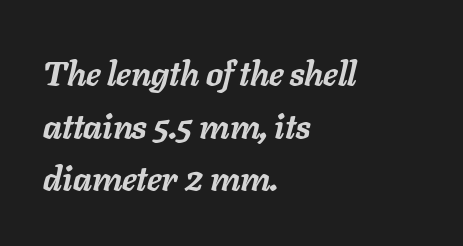
The image shows 34 px semibold type, italic (leaning right); set left-aligned, normal line spacing (1.55x), normal letter spacing, not underlined; low stroke contrast and a medium x-height.
